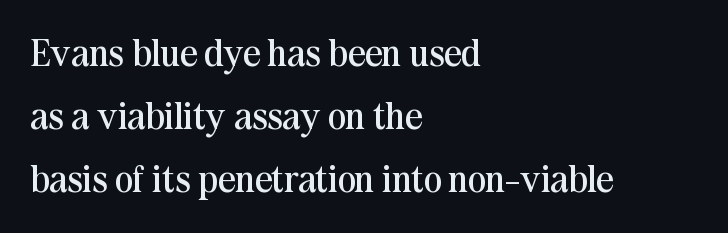
Q: Is the text bold? A: No.
Q: Is the text italic (slanted)? A: No, it is upright.
Q: Is the typeface a serif or a sans-serif typeface? A: Serif.
Q: Is the text underlined? A: No.
Q: How is the paragraph aligned? A: Left-aligned.
Q: Is the spacing between letters normal or unusually wide? A: Normal.
Q: Is the spacing between lines tight, normal or loose? A: Normal.
Q: Width (condensed, normal, or wide)? A: Normal.
Q: Stroke contrast? A: Medium.
Q: x-height? A: Medium.
Q: Monospaced? A: No.
